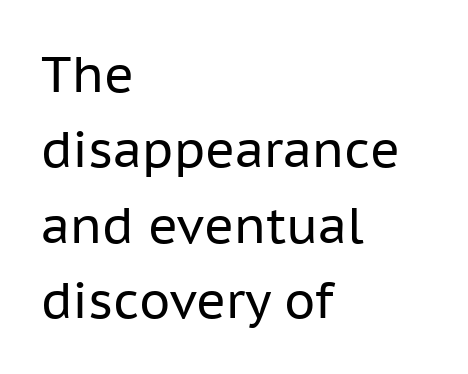
The type family on display is of the sans-serif kind. Quick note: underline off. Here the designer chose a conventional face with non-uniform glyph widths. Weight: not bold — regular or lighter. A typesetter would call this leading conventional body-copy spacing. A student would call this left alignment; a typographer would say flush left, rag right.
